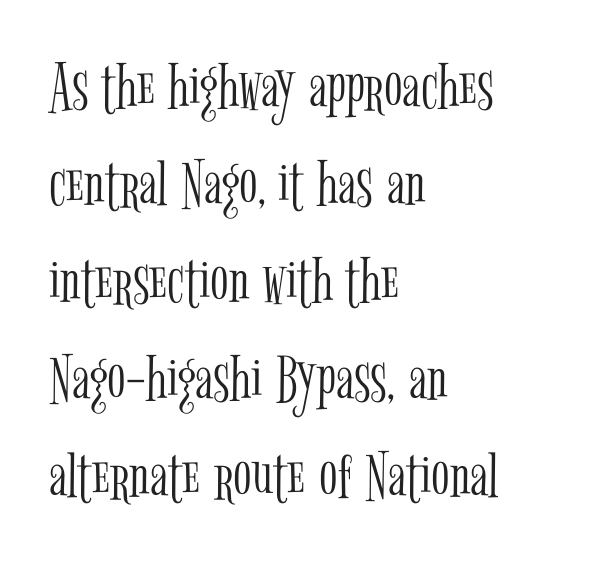
{"serif": "yes", "italic": "no", "bold": "no", "weight": "light", "width": "condensed", "stroke_contrast": "low", "x_height": "medium", "monospaced": "no", "underline": "no", "align": "left", "line_spacing": "normal", "line_spacing_ratio": 1.43, "letter_spacing": "normal", "letter_spacing_em": 0.0, "glyph_px": 68}
